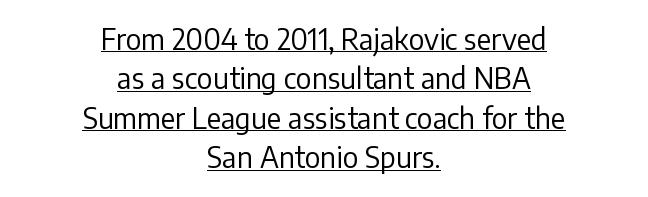
The designer left line spacing at the default. Tracking here is standard; glyphs follow each other at the usual distance. Upright lettering throughout. Is there an underline? Yes — a line sits under the letters. Each letter's strokes conclude bluntly, with no projecting serifs. Neither beginnings nor endings align; midpoints do.
